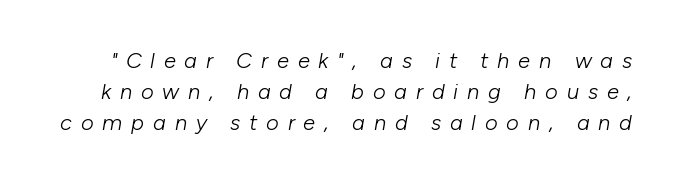
The cut favours lightness, reaching ordinary text weight at its darkest. The horizontal fit of the characters is loose and conspicuously gappy. Line spacing here is normal. The area under the type is left untouched.
